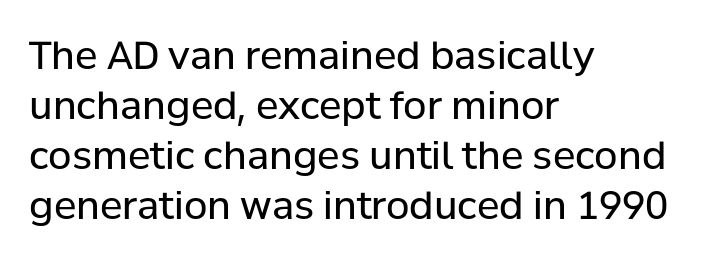
What kind of face is this? One without serifs — a sans. The typesetting does not lean heavy: it is not bold. Alignment: flush left. You could not count columns in this text — the font is proportionally spaced. Successive baselines arrive at the customary interval.
